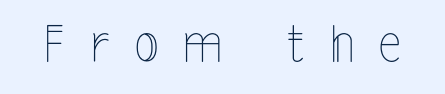
{"italic": "no", "bold": "no", "weight": "thin", "width": "condensed", "x_height": "medium", "monospaced": "no", "underline": "no", "letter_spacing": "wide", "letter_spacing_em": 0.5, "glyph_px": 50}
